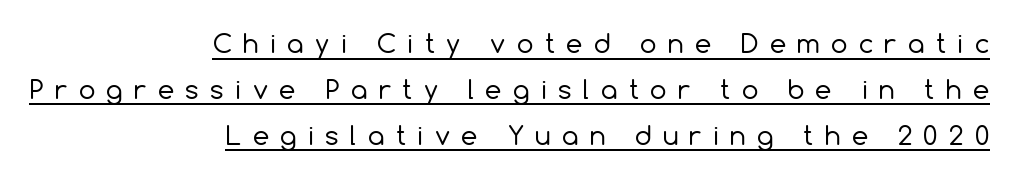
{"italic": "no", "bold": "no", "underline": "yes", "align": "right", "line_spacing_ratio": 1.76, "letter_spacing": "wide", "letter_spacing_em": 0.44, "glyph_px": 26}
